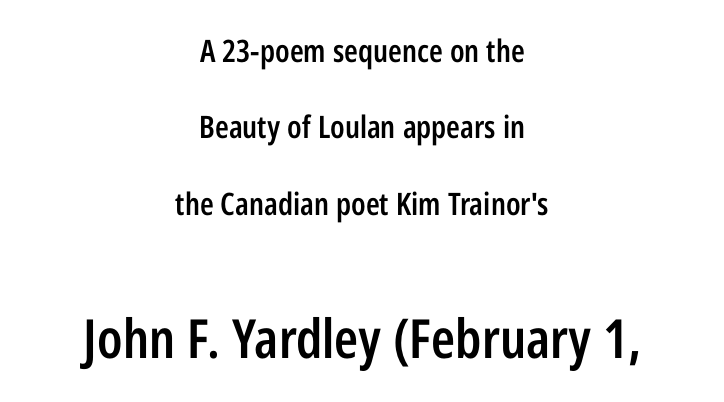
The image shows 54 px semibold, condensed sans-serif type, upright; set centered, loose line spacing (2.46x), normal letter spacing, not underlined; the second (bottom) block is 1.74x larger; low stroke contrast and a medium x-height.
